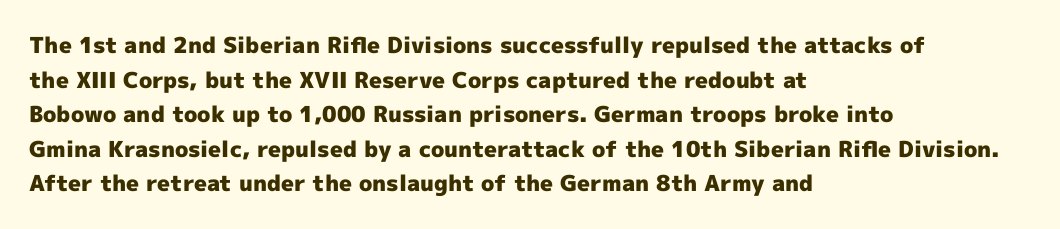
The image shows 22 px bold type, upright; set left-aligned, normal line spacing (1.57x), normal letter spacing, not underlined.
